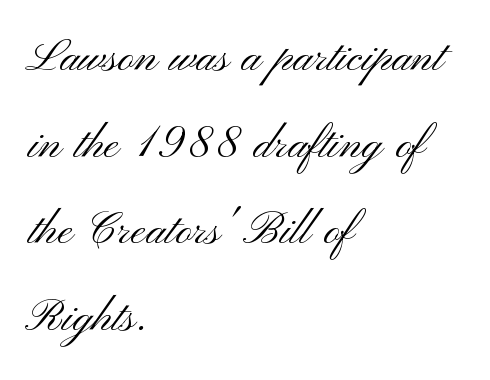
{"serif": "no", "bold": "no", "weight": "light", "width": "wide", "stroke_contrast": "medium", "x_height": "small", "monospaced": "no", "underline": "no", "align": "left", "line_spacing": "normal", "line_spacing_ratio": 1.52, "letter_spacing": "normal", "letter_spacing_em": 0.0, "glyph_px": 57}
